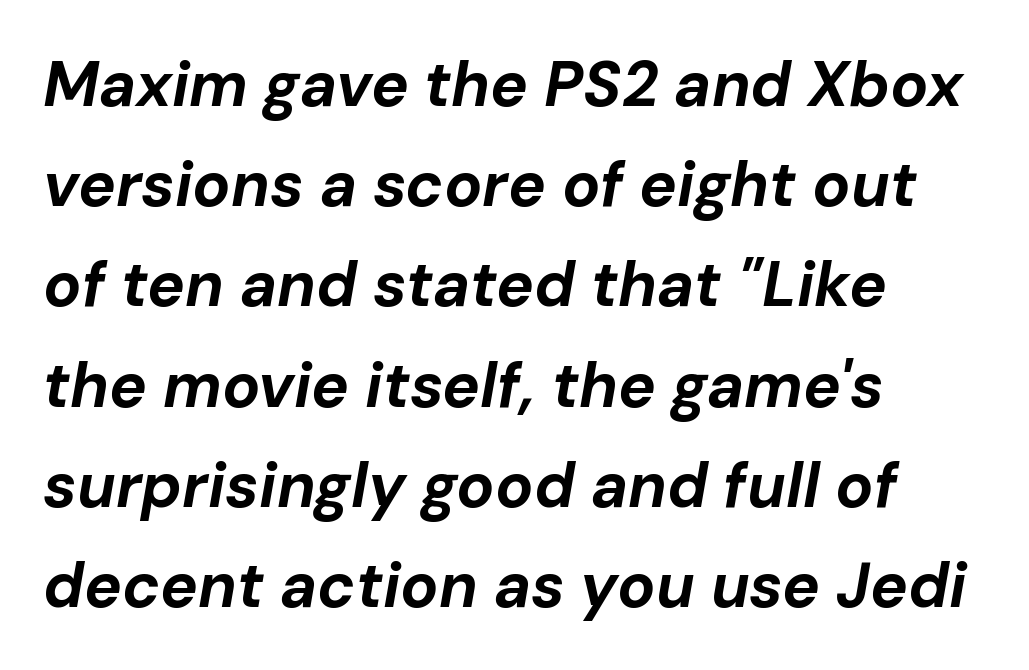
Students, observe: this is what conventionally led text looks like. Each letter keeps its own natural width here, so spacing adapts to shape. The font is running at its bold setting. The space directly below the letters is spotless. Teacher's note: observe the even left margin — that is flush-left alignment.
